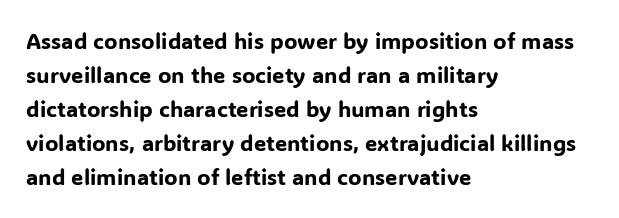
Q: Is the text italic (slanted)? A: No, it is upright.
Q: Is the text underlined? A: No.
Q: How is the paragraph aligned? A: Left-aligned.
Q: Is the spacing between letters normal or unusually wide? A: Normal.
Q: Is the spacing between lines tight, normal or loose? A: Normal.
